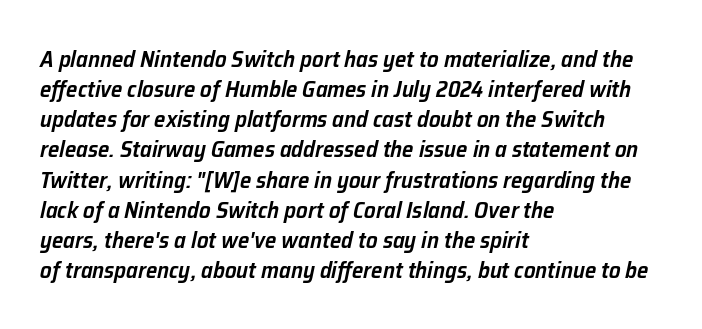
The passage shown leans; its letterforms are oblique. A typesetter would call this zero additional tracking. One glance says typical: line gaps are just what's usual. The letters are semibold — heavier than regular but short of a full bold. This rendering uses left alignment, leaving the right contour irregular.
